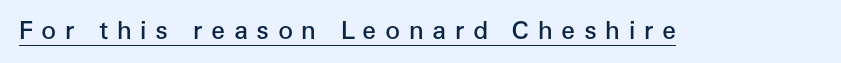
Q: Is the text bold? A: Semi-bold.
Q: Is the text italic (slanted)? A: No, it is upright.
Q: Is the text underlined? A: Yes.
Q: Is the spacing between letters normal or unusually wide? A: Unusually wide.
